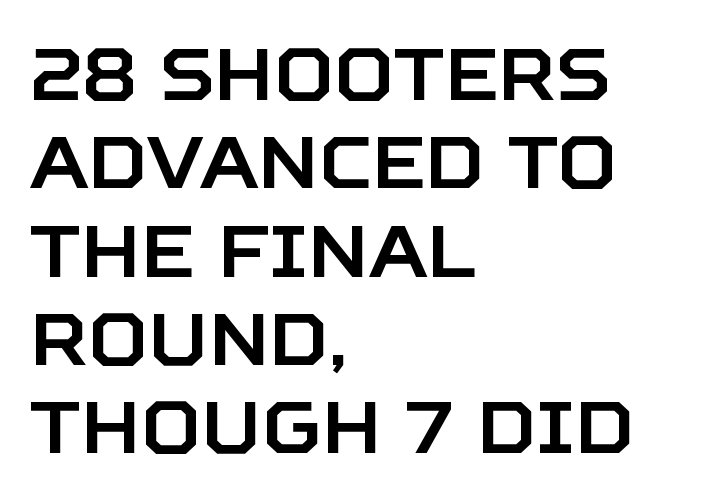
Q: Is the text italic (slanted)? A: No, it is upright.
Q: Is the typeface a serif or a sans-serif typeface? A: Sans-serif.
Q: Is the text underlined? A: No.
Q: How is the paragraph aligned? A: Left-aligned.
Q: Is the spacing between letters normal or unusually wide? A: Normal.
Q: Width (condensed, normal, or wide)? A: Normal.
Q: Stroke contrast? A: Low.
Q: x-height? A: Large.
Q: Monospaced? A: No.
